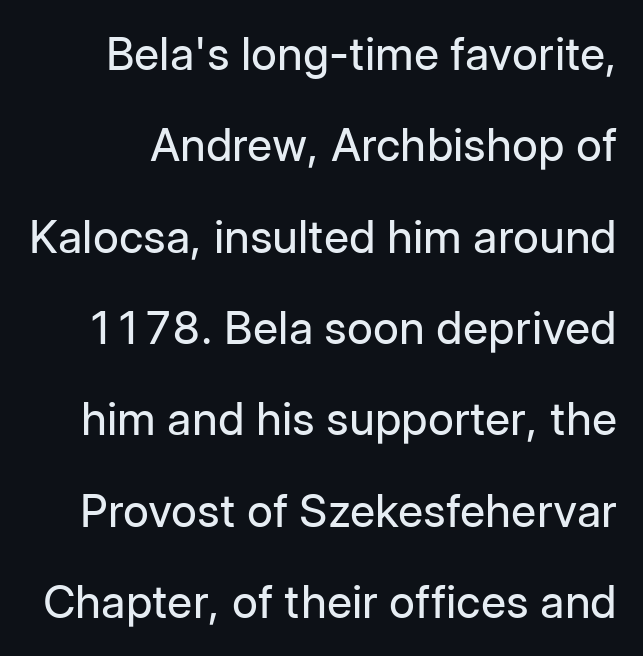
Successive baselines arrive slowly, with a big drop between each. The zone under the glyphs is completely vacant. The type is set solid horizontally, with unmodified tracking. This sample uses an upright cut, with every glyph sitting square on the baseline. No chunkiness to these letters — they're not bold. Proportional: the letters do not fall into vertical columns.
